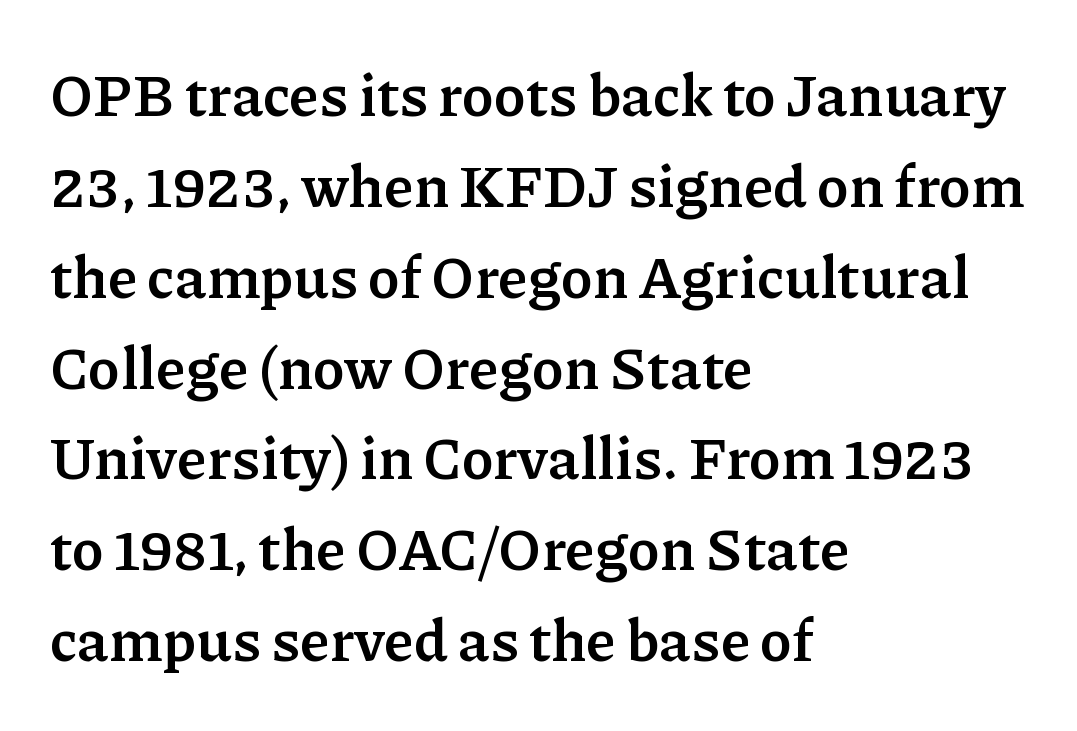
Q: Is the text bold? A: Yes.
Q: Is the text italic (slanted)? A: No, it is upright.
Q: Is the typeface a serif or a sans-serif typeface? A: Serif.
Q: Is the text underlined? A: No.
Q: How is the paragraph aligned? A: Left-aligned.
Q: Is the spacing between letters normal or unusually wide? A: Normal.
Q: Is the spacing between lines tight, normal or loose? A: Normal.
Q: Width (condensed, normal, or wide)? A: Normal.
Q: Stroke contrast? A: Low.
Q: x-height? A: Medium.
Q: Monospaced? A: No.
